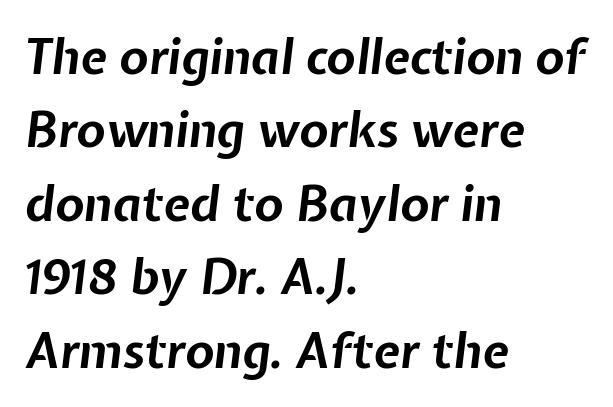
The image shows 48 px bold type, italic (leaning right); set left-aligned, normal line spacing (1.53x), normal letter spacing, not underlined; low stroke contrast and a medium x-height.
